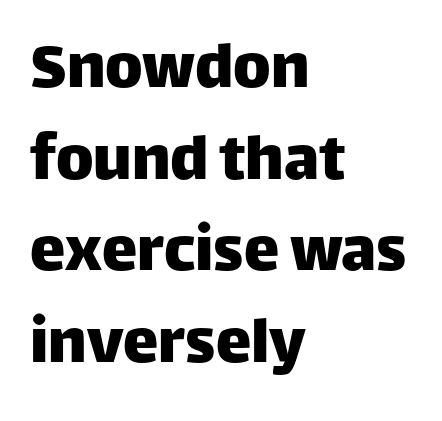
The image shows 71 px sans-serif type, upright; set left-aligned, normal line spacing (1.29x), normal letter spacing, not underlined; low stroke contrast and a large x-height.
